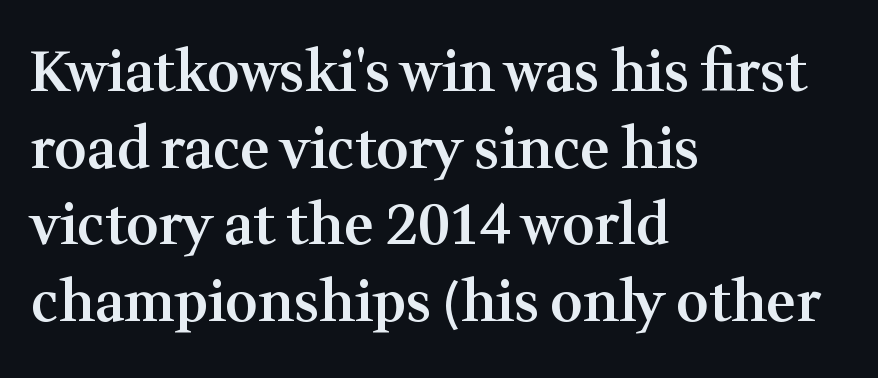
{"serif": "yes", "italic": "no", "bold": "semi", "weight": "semibold", "width": "normal", "stroke_contrast": "medium", "x_height": "medium", "monospaced": "no", "underline": "no", "align": "left", "line_spacing": "normal", "line_spacing_ratio": 1.37, "letter_spacing": "normal", "letter_spacing_em": 0.0, "glyph_px": 56}
